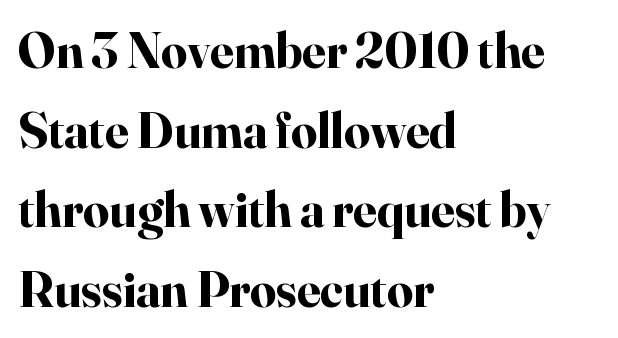
Q: Is the text bold? A: Yes.
Q: Is the text italic (slanted)? A: No, it is upright.
Q: Is the typeface a serif or a sans-serif typeface? A: Serif.
Q: Is the text underlined? A: No.
Q: How is the paragraph aligned? A: Left-aligned.
Q: Is the spacing between letters normal or unusually wide? A: Normal.
Q: Is the spacing between lines tight, normal or loose? A: Normal.
Q: Width (condensed, normal, or wide)? A: Normal.
Q: Stroke contrast? A: High.
Q: x-height? A: Small.
Q: Monospaced? A: No.
